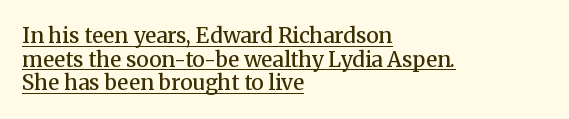
Q: Is the text bold? A: Semi-bold.
Q: Is the text italic (slanted)? A: No, it is upright.
Q: Is the text underlined? A: Yes.
Q: How is the paragraph aligned? A: Left-aligned.
Q: Is the spacing between letters normal or unusually wide? A: Normal.
Q: Is the spacing between lines tight, normal or loose? A: Tight.
